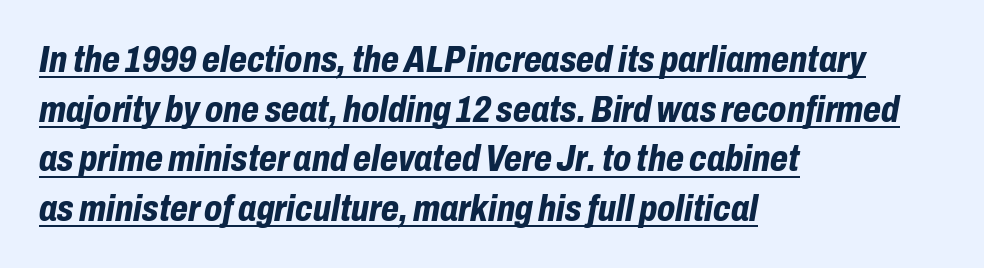
The image shows 37 px bold, condensed type, italic (leaning right); set left-aligned, normal line spacing (1.34x), normal letter spacing, underlined; low stroke contrast and a medium x-height.
